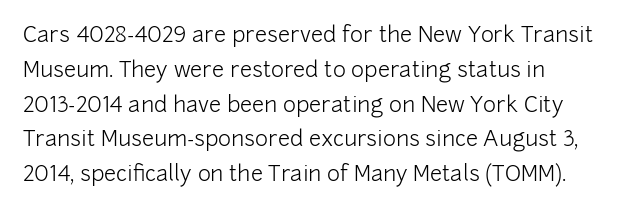
All the whitespace from short lines collects on the right. No extra tracking has been applied to these lines. Characters remain perfectly vertical along every line. The space beneath each line is pristine and unruled. Vertical stems look standard width or narrower in stroke.
